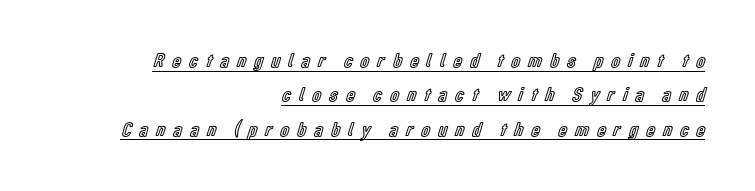
Q: Is the text italic (slanted)? A: Yes.
Q: Is the text underlined? A: Yes.
Q: How is the paragraph aligned? A: Right-aligned.
Q: Is the spacing between letters normal or unusually wide? A: Unusually wide.
